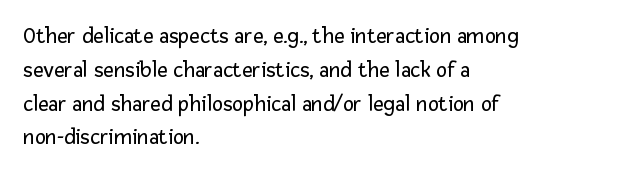
{"italic": "no", "bold": "no", "underline": "no", "align": "left", "line_spacing": "normal", "line_spacing_ratio": 1.47, "letter_spacing": "normal", "letter_spacing_em": 0.0, "glyph_px": 23}
